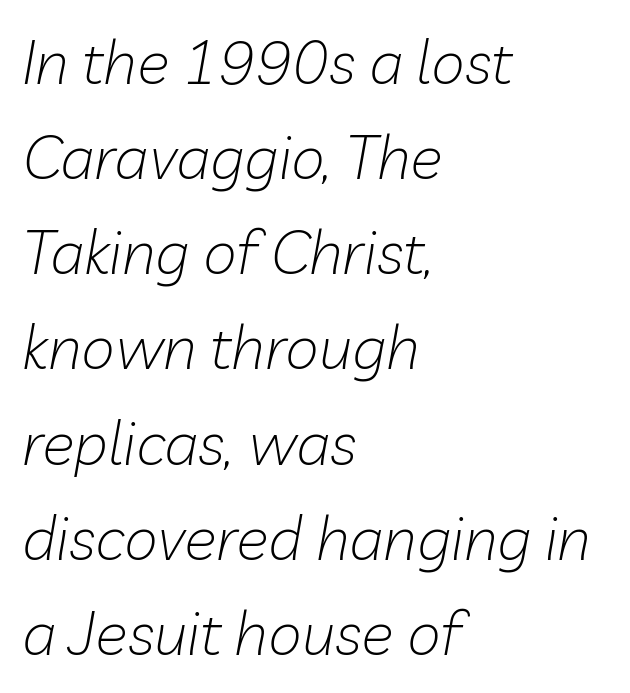
Q: Is the text bold? A: No.
Q: Is the text italic (slanted)? A: Yes, it leans right by about 10 degrees.
Q: Is the text underlined? A: No.
Q: How is the paragraph aligned? A: Left-aligned.
Q: Is the spacing between letters normal or unusually wide? A: Normal.
Q: Is the spacing between lines tight, normal or loose? A: Normal.
Q: Width (condensed, normal, or wide)? A: Normal.
Q: Stroke contrast? A: Low.
Q: x-height? A: Medium.
Q: Monospaced? A: No.
